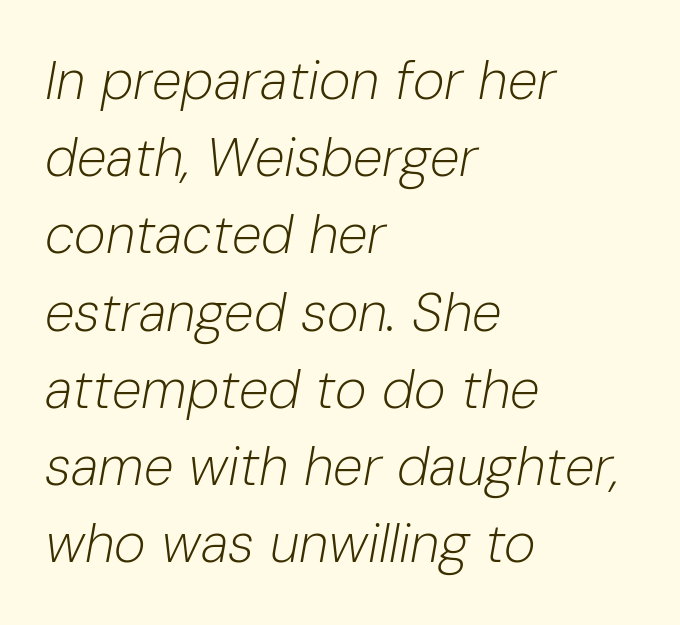
The image shows 54 px light type, italic (leaning right); set left-aligned, normal line spacing (1.43x), normal letter spacing, not underlined; low stroke contrast and a medium x-height.
